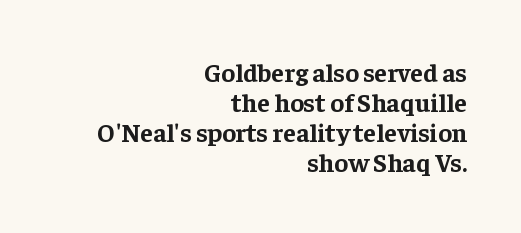
Tall strokes in this sample are plumb rather than angled. The passage shown is not underscored anywhere. Horizontal alignment here is rightward, an uncommon choice for prose. Short note: letters normally spaced.
